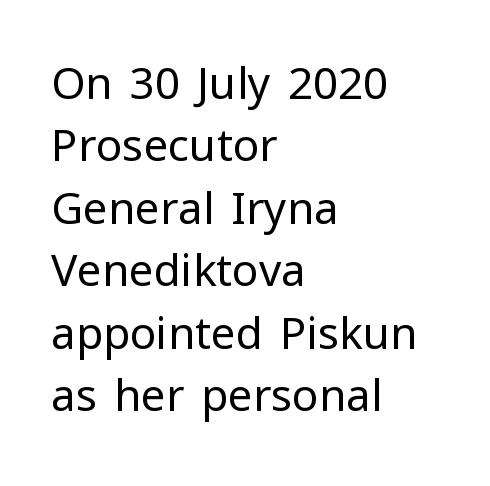
Q: Is the text bold? A: No.
Q: Is the text italic (slanted)? A: No, it is upright.
Q: Is the typeface a serif or a sans-serif typeface? A: Sans-serif.
Q: Is the text underlined? A: No.
Q: How is the paragraph aligned? A: Left-aligned.
Q: Is the spacing between letters normal or unusually wide? A: Normal.
Q: Is the spacing between lines tight, normal or loose? A: Normal.
Q: Width (condensed, normal, or wide)? A: Normal.
Q: Stroke contrast? A: Low.
Q: x-height? A: Medium.
Q: Monospaced? A: No.
